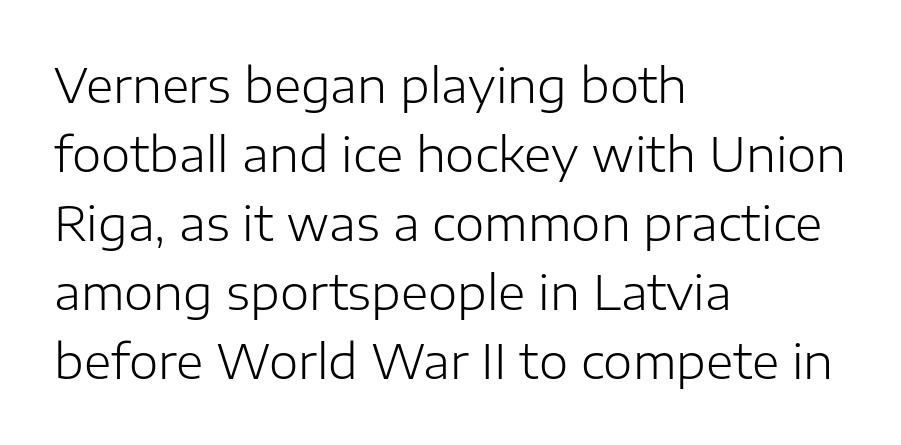
Weight: regular or lighter. Is this a fixed-width face? No — the glyphs have proportional, varying widths. A student would call this left alignment; a typographer would say flush left, rag right. The type sits square on the baseline with zero lean.
